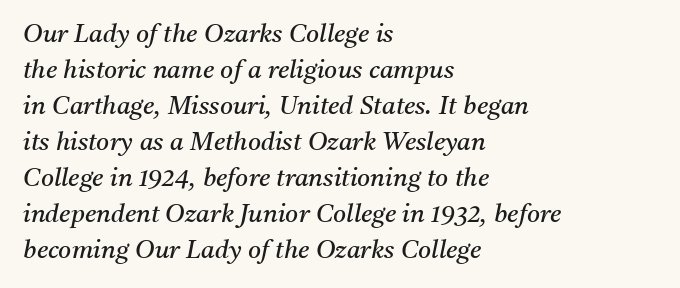
Q: Is the text bold? A: No.
Q: Is the text italic (slanted)? A: Yes, it leans right by about 11 degrees.
Q: Is the text underlined? A: No.
Q: How is the paragraph aligned? A: Left-aligned.
Q: Is the spacing between letters normal or unusually wide? A: Normal.
Q: Is the spacing between lines tight, normal or loose? A: Normal.
